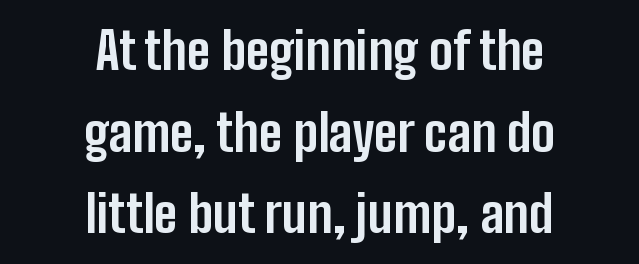
Honestly, there is no underline to notice here at all. Stroke terminals: plain, sans-serif. A typesetter would mark this as roman, not italic. Character widths vary here, with narrow letters taking less room than wide ones.
